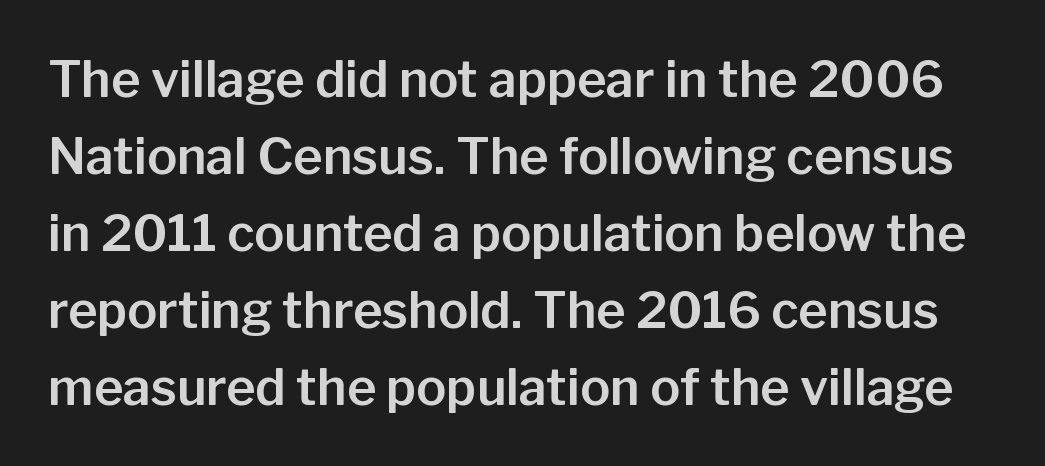
{"serif": "no", "italic": "no", "width": "normal", "stroke_contrast": "low", "x_height": "medium", "monospaced": "no", "underline": "no", "line_spacing": "normal", "line_spacing_ratio": 1.54, "letter_spacing": "normal", "letter_spacing_em": 0.0, "glyph_px": 50}
